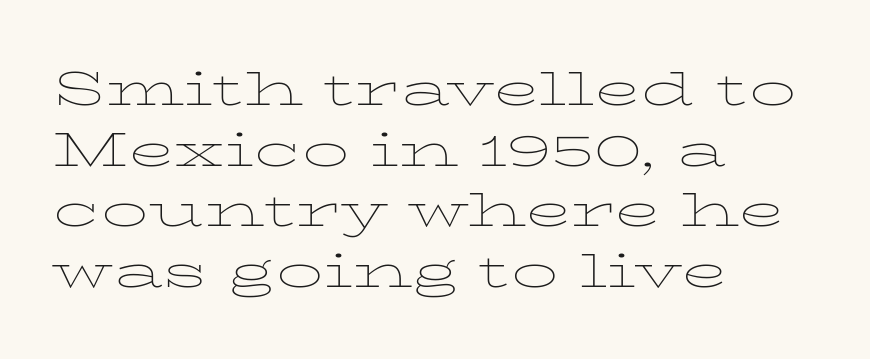
Interline gaps are of average width in this sample. Standard letterfit; no display-style spreading of the glyphs. Just letters on the line, the space beneath them empty. Notice how the stems are strictly vertical — no italics here. The rendering uses natural spacing where letterforms have individual widths.
